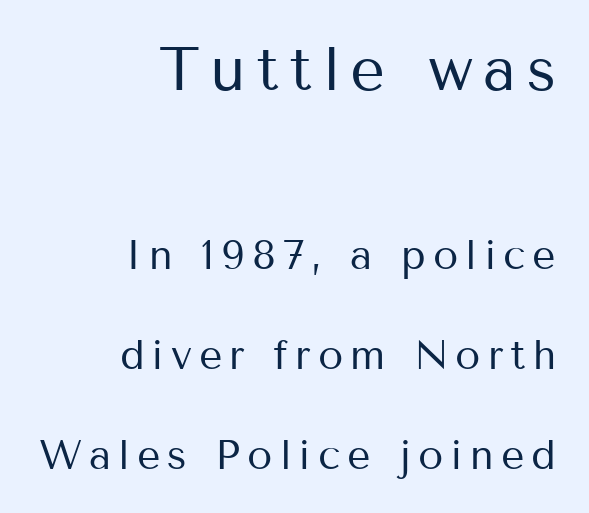
{"serif": "no", "italic": "no", "bold": "no", "weight": "regular", "width": "normal", "stroke_contrast": "medium", "x_height": "medium", "monospaced": "no", "underline": "no", "align": "right", "line_spacing": "loose", "line_spacing_ratio": 2.44, "larger_block": "first", "size_ratio": 1.49, "glyph_px": 61}
